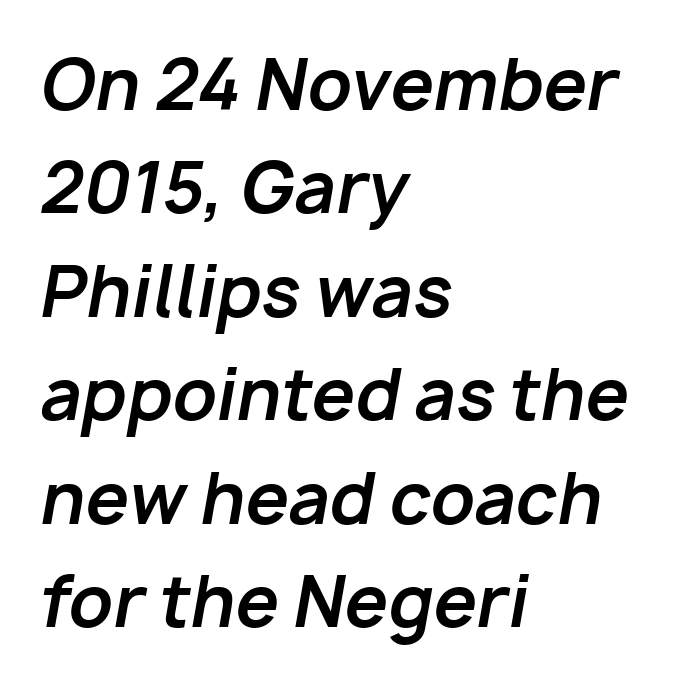
{"italic": "yes", "lean": "right", "slant_degrees": 10, "bold": "yes", "weight": "bold", "width": "normal", "stroke_contrast": "low", "x_height": "medium", "monospaced": "no", "underline": "no", "align": "left", "line_spacing": "normal", "line_spacing_ratio": 1.5, "letter_spacing": "normal", "letter_spacing_em": 0.0, "glyph_px": 69}
